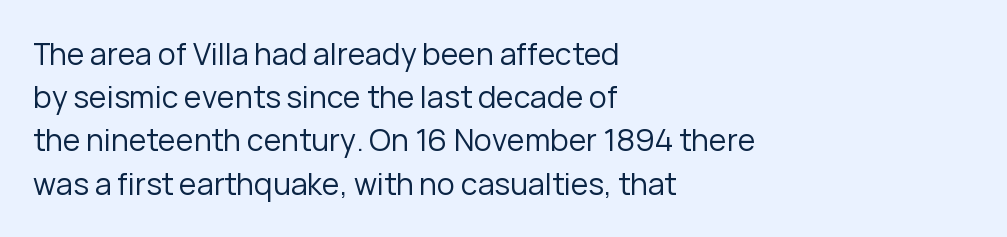
Nope, not italic — everything's standing straight. The rendering shows plain stroke endings on the letterforms — a sans-serif design. Evenly set lines give the paragraph a standard silhouette. Letters rest on an invisible, unmarked baseline.
